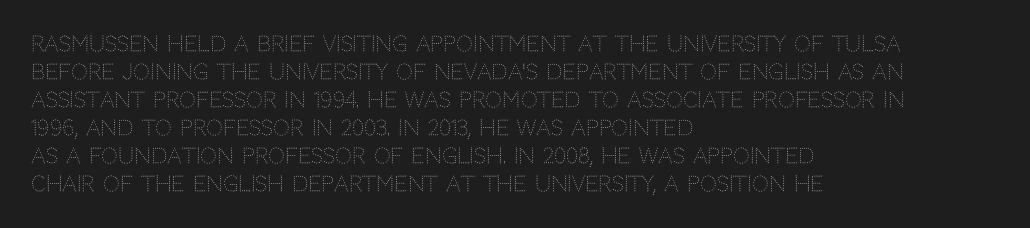
Q: Is the text bold? A: No.
Q: Is the text italic (slanted)? A: No, it is upright.
Q: Is the text underlined? A: No.
Q: How is the paragraph aligned? A: Left-aligned.
Q: Is the spacing between letters normal or unusually wide? A: Normal.
Q: Is the spacing between lines tight, normal or loose? A: Normal.
